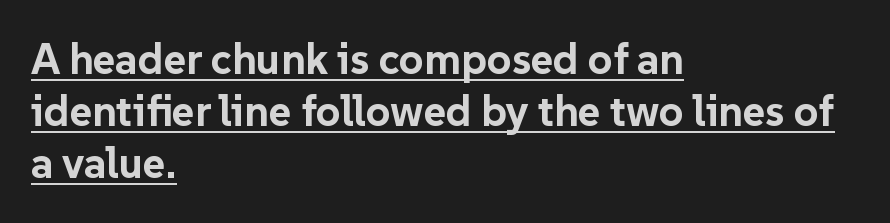
Here the designer chose a conventional face with non-uniform glyph widths. Does the lettering tilt? It doesn't — this is upright. The letters sit at their default tracking, neither squeezed nor spread. A student would call this left alignment; a typographer would say flush left, rag right. What kind of face is this? One without serifs — a sans. Each line of the rendering has a horizontal stroke beneath the glyphs.
